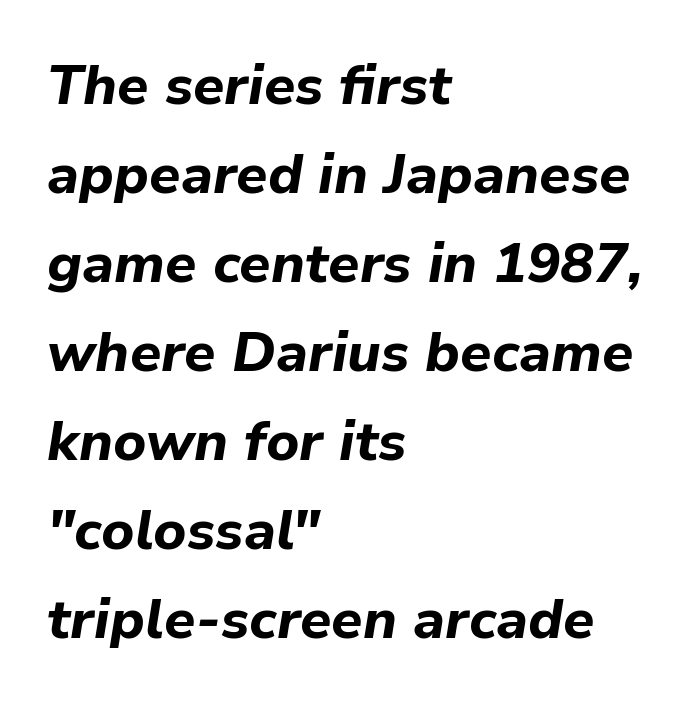
Line starts are locked; line ends wander. Varying glyph widths throughout — classic text-font behaviour. Each new line begins a customary step beneath the previous one. Posture: slanted. In terms of weight, the rendering is a true, heavy bold. Rule under the text: the space is simply empty.
